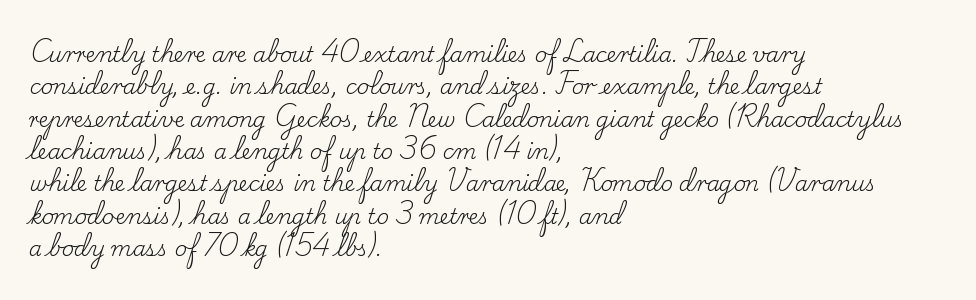
Words float on clear page, feet unadorned. Letters have the restrained weight of plain body copy at most. Horizontal alignment here is leftward, the default for most running prose. Whoever set this chose a conventional vertical rhythm.
